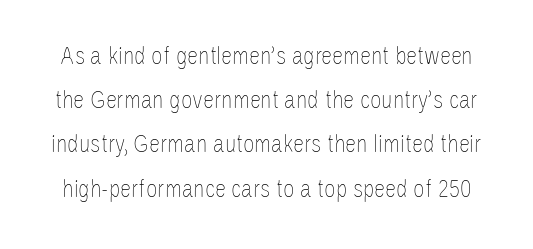
The image shows 25 px text type, upright; set line spacing 1.77x, normal letter spacing, not underlined.
